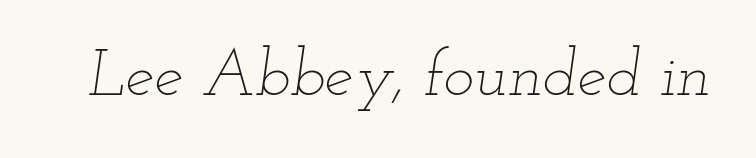
{"italic": "yes", "lean": "right", "slant_degrees": 12, "bold": "no", "weight": "thin", "width": "wide", "stroke_contrast": "low", "x_height": "small", "monospaced": "no", "underline": "no", "letter_spacing": "normal", "letter_spacing_em": 0.0, "glyph_px": 65}
